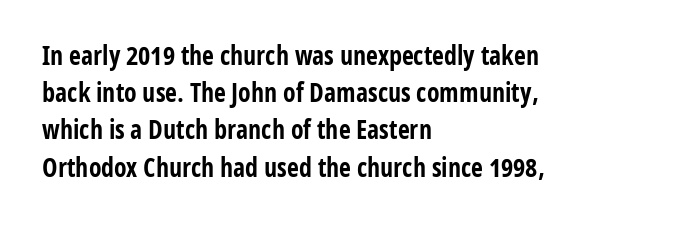
Notice how descenders clear the ascenders below comfortably — that's standard leading. Compared with an ordinary text face, these strokes are far heavier — a full bold. Compared with typical body copy, the letter spacing here is the same. Italic: no, the glyphs are upright roman. The rag falls on the right side of this text block. Descenders hang freely into open space.
